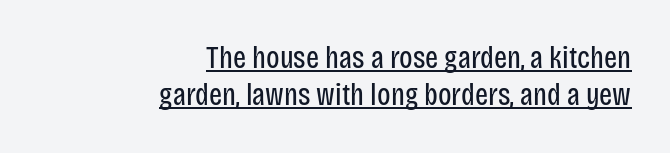
The image shows 31 px regular-weight, condensed sans-serif type, upright; set right-aligned, line spacing 1.19x, normal letter spacing, underlined; low stroke contrast and a large x-height.
